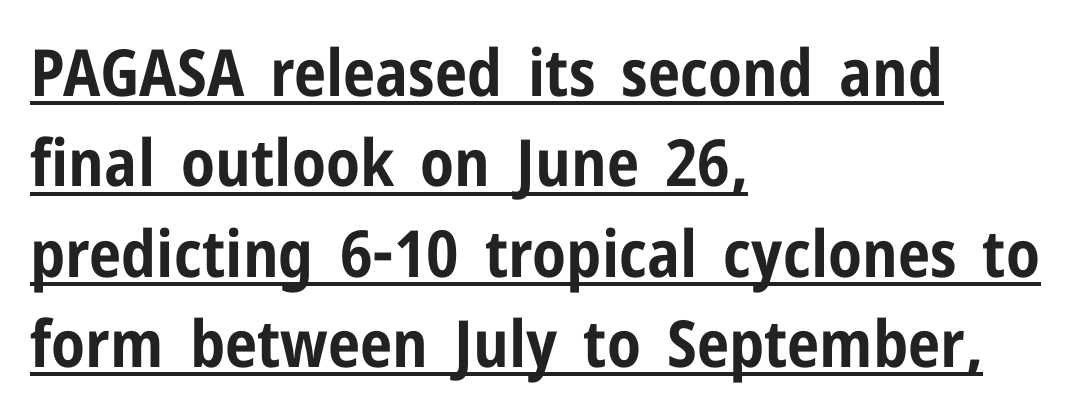
The letters stand upright; this is a roman face. This rendering leaves character spacing at its baseline value. Summary of weight: heavy, a full bold. The vertical gap from one line to the next is medium. Every word sits above its own underline.
